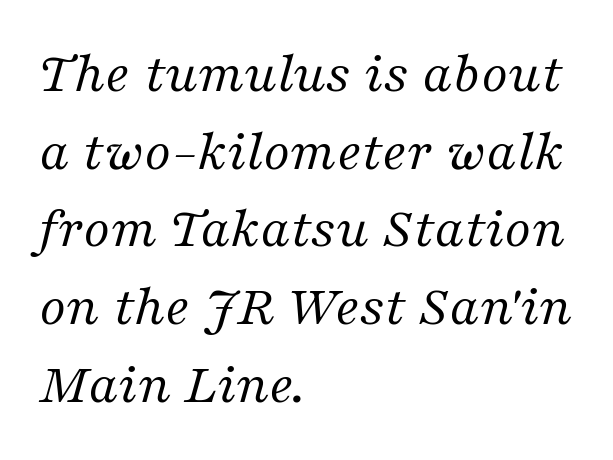
{"serif": "yes", "italic": "yes", "lean": "right", "slant_degrees": 16, "bold": "no", "weight": "regular", "width": "normal", "stroke_contrast": "medium", "x_height": "medium", "monospaced": "no", "underline": "no", "align": "left", "line_spacing": "normal", "line_spacing_ratio": 1.34, "letter_spacing": "normal", "letter_spacing_em": 0.0, "glyph_px": 58}
